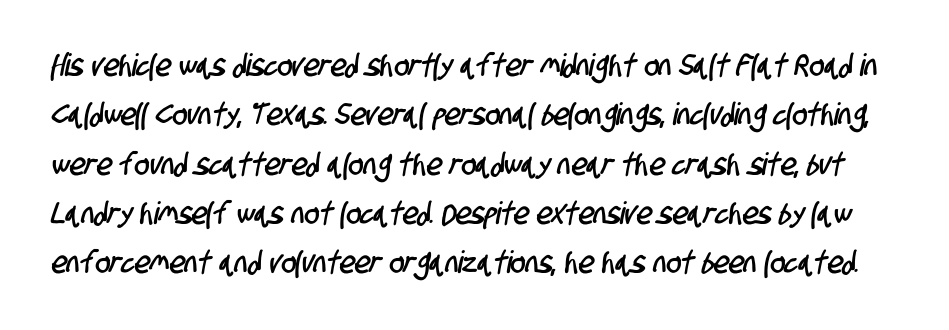
{"serif": "no", "width": "condensed", "stroke_contrast": "low", "x_height": "large", "monospaced": "no", "underline": "no", "line_spacing": "normal", "line_spacing_ratio": 1.59, "letter_spacing": "normal", "letter_spacing_em": 0.0, "glyph_px": 31}
